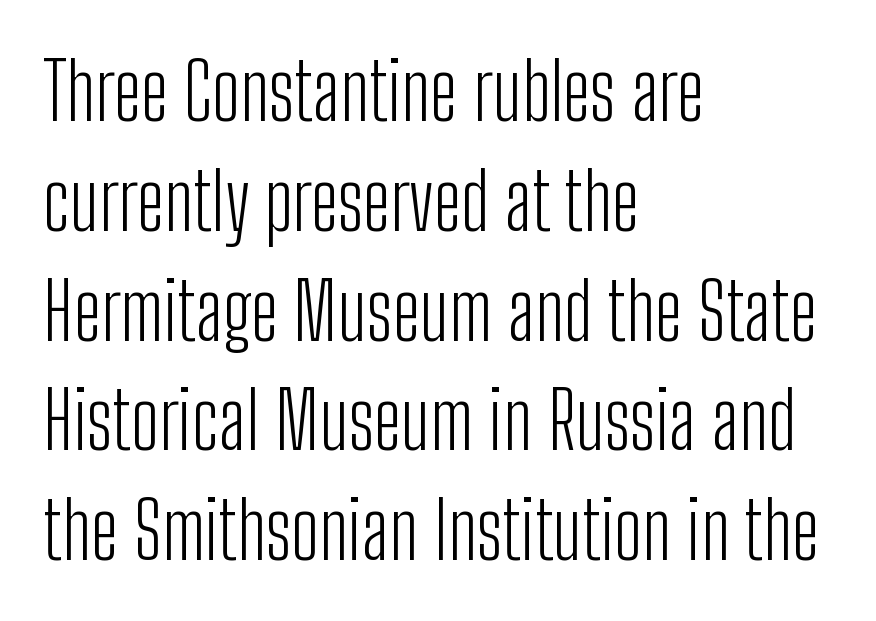
Q: Is the text bold? A: No.
Q: Is the text italic (slanted)? A: No, it is upright.
Q: Is the typeface a serif or a sans-serif typeface? A: Sans-serif.
Q: Is the text underlined? A: No.
Q: How is the paragraph aligned? A: Left-aligned.
Q: Is the spacing between letters normal or unusually wide? A: Normal.
Q: Is the spacing between lines tight, normal or loose? A: Normal.
Q: Width (condensed, normal, or wide)? A: Condensed.
Q: Stroke contrast? A: Low.
Q: x-height? A: Medium.
Q: Monospaced? A: No.
